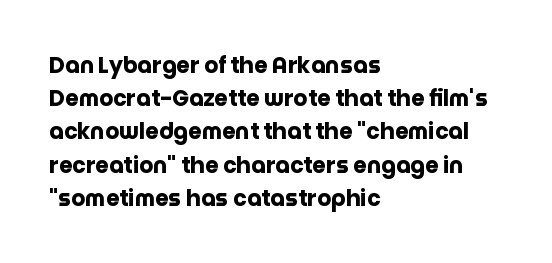
Q: Is the text bold? A: Yes.
Q: Is the text italic (slanted)? A: No, it is upright.
Q: Is the text underlined? A: No.
Q: How is the paragraph aligned? A: Left-aligned.
Q: Is the spacing between letters normal or unusually wide? A: Normal.
Q: Is the spacing between lines tight, normal or loose? A: Normal.
